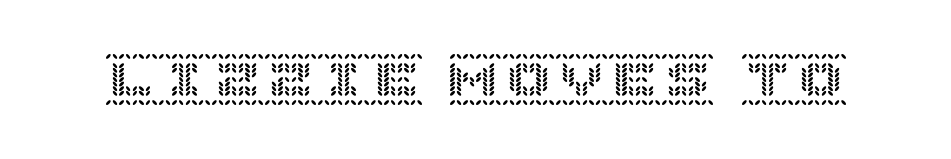
Q: Is the text italic (slanted)? A: No, it is upright.
Q: Is the text underlined? A: No.
Q: Is the spacing between letters normal or unusually wide? A: Normal.
Q: Width (condensed, normal, or wide)? A: Normal.
Q: x-height? A: Large.
